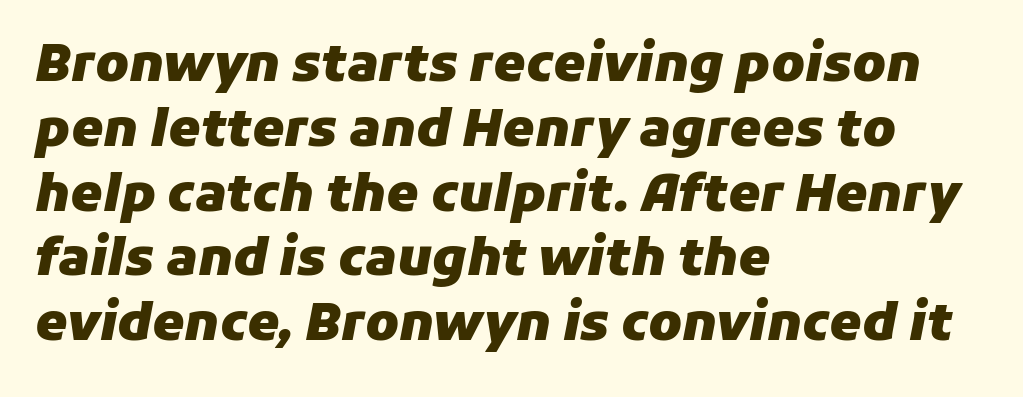
The image shows 51 px heavy type, italic (leaning right); set left-aligned, normal line spacing (1.27x), normal letter spacing, not underlined; low stroke contrast and a medium x-height.
